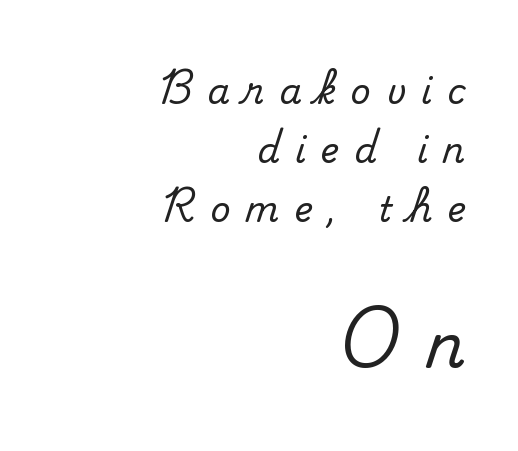
{"serif": "yes", "width": "normal", "stroke_contrast": "medium", "x_height": "small", "monospaced": "no", "underline": "no", "align": "right", "line_spacing": "normal", "line_spacing_ratio": 1.68, "letter_spacing": "wide", "letter_spacing_em": 0.43, "larger_block": "second", "size_ratio": 1.77, "glyph_px": 62}
